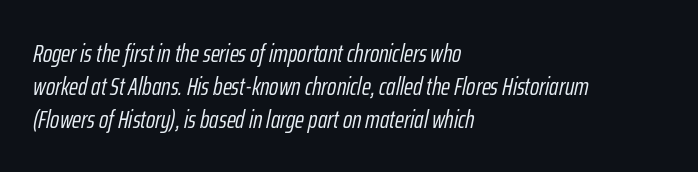
Line beginnings align vertically; line endings do not. Nobody touched the tracking dial on this one. Quick note: italic. Decoration check: the copy has no underline. A light-to-regular cut is what we see here. The rows are spaced the way most documents space them.
